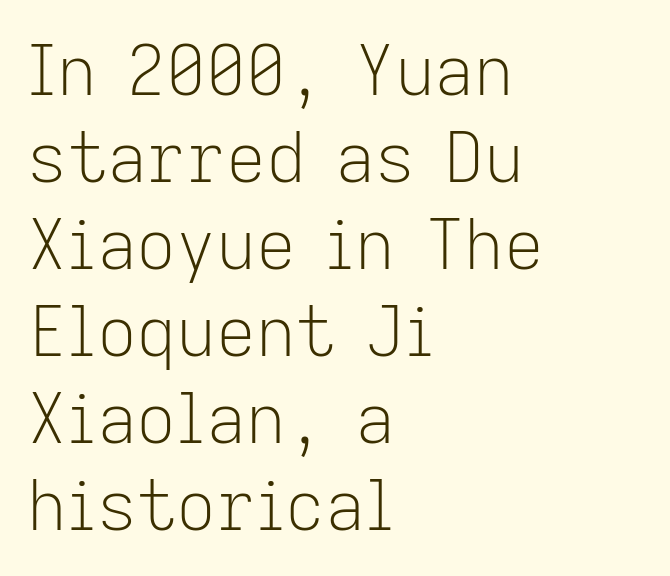
Italic? Not at all — the glyphs are vertical. The strokes carry an ordinary text weight at most. The compositor pushed each line to the left boundary. Proportional: the letters do not fall into vertical columns.
